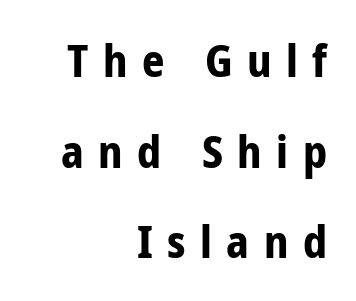
Letters rest on an invisible, unmarked baseline. Nothing sits at the stroke ends, so this counts as sans-serif. The typography opts for an upright posture over an oblique one. Notice how thick the strokes are: this is what a full bold looks like. The letterforms stand isolated, each surrounded by extra space.
